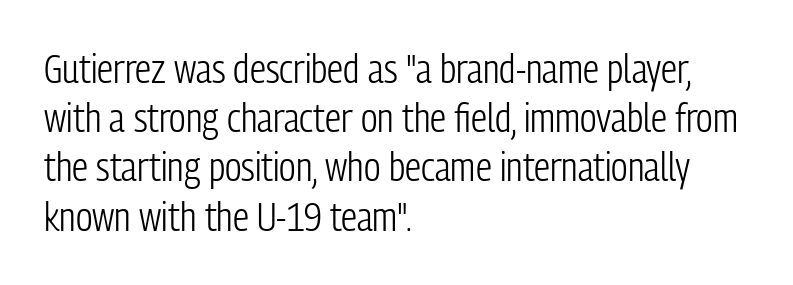
{"serif": "no", "italic": "no", "bold": "no", "weight": "light", "width": "condensed", "stroke_contrast": "low", "x_height": "medium", "monospaced": "no", "underline": "no", "align": "left", "line_spacing_ratio": 1.23, "letter_spacing": "normal", "letter_spacing_em": 0.0, "glyph_px": 40}
